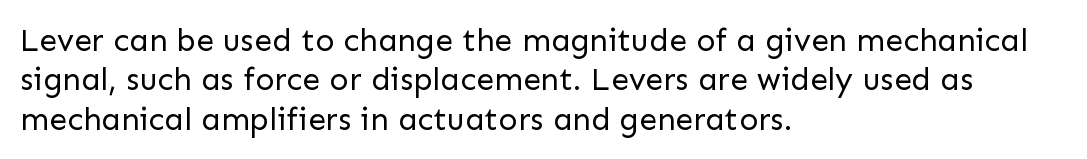
Nothing heavy about these letters — not bold at all. Each row of text sits above clean, open space. A student would call this left alignment; a typographer would say flush left, rag right. No feet cap the strokes, marking this as sans-serif type.
